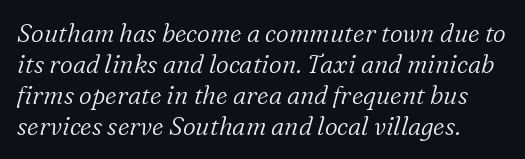
Q: Is the text bold? A: No.
Q: Is the text italic (slanted)? A: Yes, it leans right by about 16 degrees.
Q: Is the text underlined? A: No.
Q: Is the spacing between letters normal or unusually wide? A: Normal.
